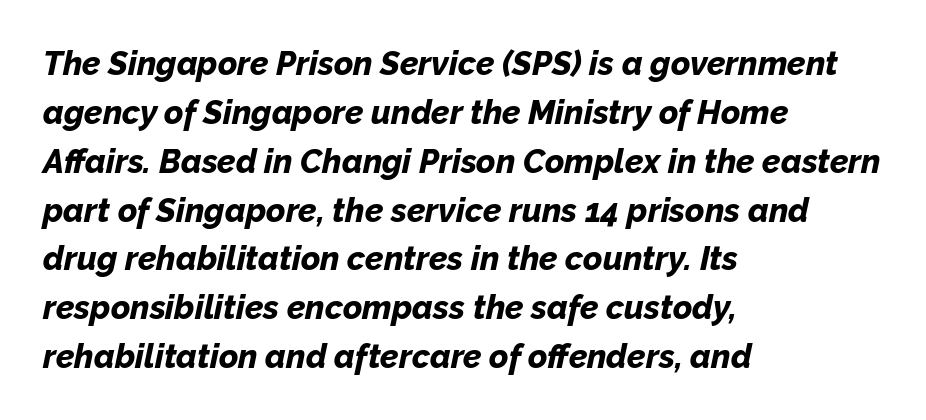
{"italic": "yes", "lean": "right", "slant_degrees": 12, "bold": "yes", "weight": "bold", "width": "normal", "stroke_contrast": "low", "x_height": "medium", "monospaced": "no", "underline": "no", "align": "left", "line_spacing": "normal", "line_spacing_ratio": 1.48, "letter_spacing": "normal", "letter_spacing_em": 0.0, "glyph_px": 33}
